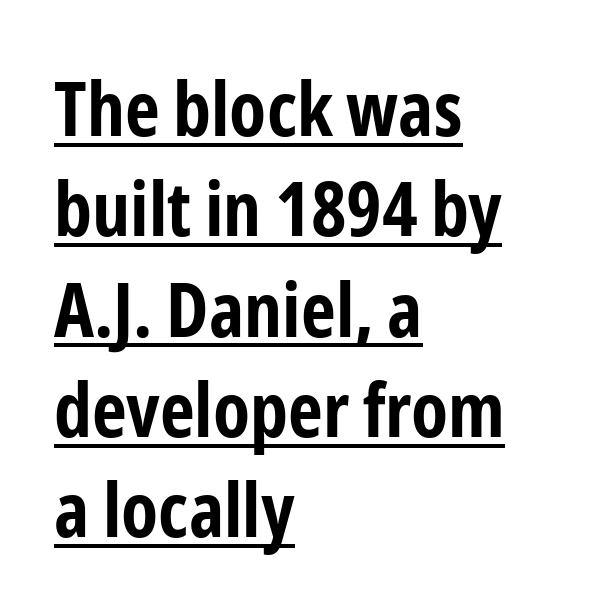
{"serif": "no", "italic": "no", "bold": "yes", "weight": "bold", "width": "condensed", "stroke_contrast": "low", "x_height": "medium", "monospaced": "no", "underline": "yes", "align": "left", "line_spacing": "normal", "line_spacing_ratio": 1.32, "letter_spacing": "normal", "letter_spacing_em": 0.0, "glyph_px": 76}
